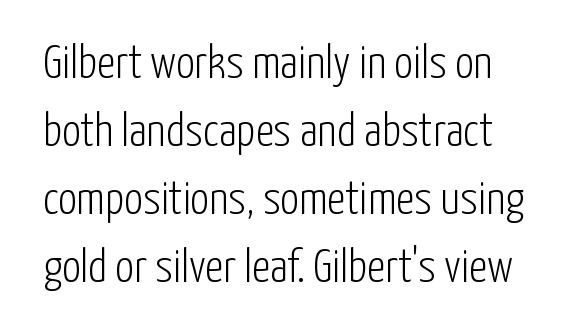
Q: Is the text bold? A: No.
Q: Is the text italic (slanted)? A: No, it is upright.
Q: Is the typeface a serif or a sans-serif typeface? A: Sans-serif.
Q: Is the text underlined? A: No.
Q: Is the spacing between letters normal or unusually wide? A: Normal.
Q: Is the spacing between lines tight, normal or loose? A: Normal.
Q: Width (condensed, normal, or wide)? A: Condensed.
Q: Stroke contrast? A: Low.
Q: x-height? A: Medium.
Q: Monospaced? A: No.
